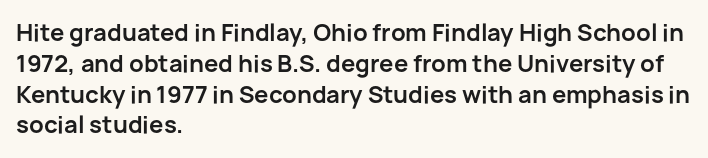
Q: Is the text bold? A: Yes.
Q: Is the text italic (slanted)? A: No, it is upright.
Q: Is the text underlined? A: No.
Q: How is the paragraph aligned? A: Left-aligned.
Q: Is the spacing between letters normal or unusually wide? A: Normal.
Q: Is the spacing between lines tight, normal or loose? A: Normal.
